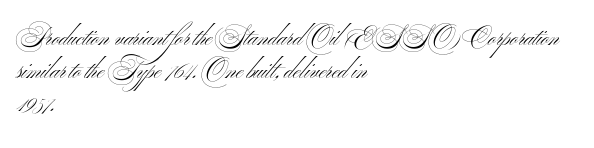
Q: Is the text bold? A: No.
Q: Is the text italic (slanted)? A: Yes.
Q: Is the text underlined? A: No.
Q: How is the paragraph aligned? A: Left-aligned.
Q: Is the spacing between letters normal or unusually wide? A: Normal.
Q: Is the spacing between lines tight, normal or loose? A: Normal.
